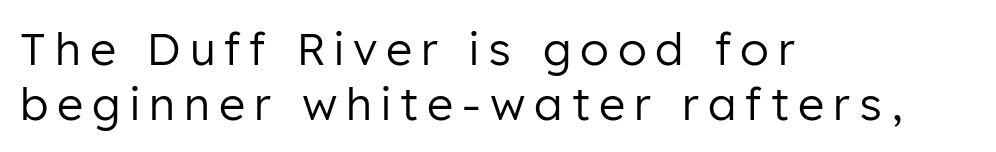
Each row of text sits above clean, open space. Check where the strokes stop: nothing finishes them off — pure sans. Letter spacing: wide. The letterforms sit at book weight or below. This rendering uses left alignment, leaving the right contour irregular. A roman cut, with each character standing at attention.
